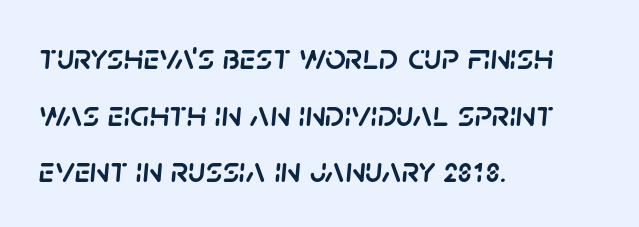
Q: Is the text italic (slanted)? A: Yes, it leans right by about 5 degrees.
Q: Is the text underlined? A: No.
Q: How is the paragraph aligned? A: Left-aligned.
Q: Is the spacing between letters normal or unusually wide? A: Normal.
Q: Is the spacing between lines tight, normal or loose? A: Normal.
Q: Width (condensed, normal, or wide)? A: Normal.
Q: Stroke contrast? A: Low.
Q: x-height? A: Large.
Q: Monospaced? A: No.
